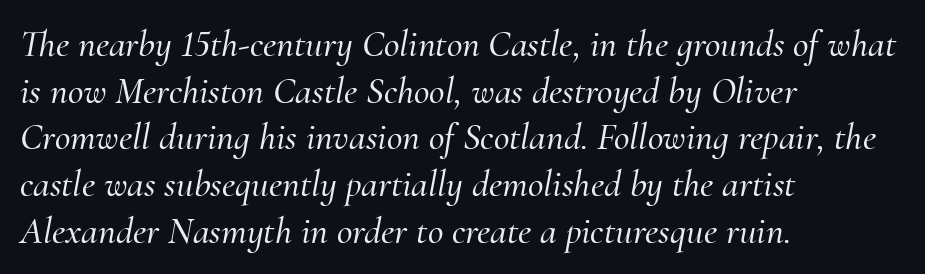
The image shows 38 px serif type, italic (leaning right); set left-aligned, line spacing 1.23x, normal letter spacing, not underlined; medium stroke contrast and a small x-height.
